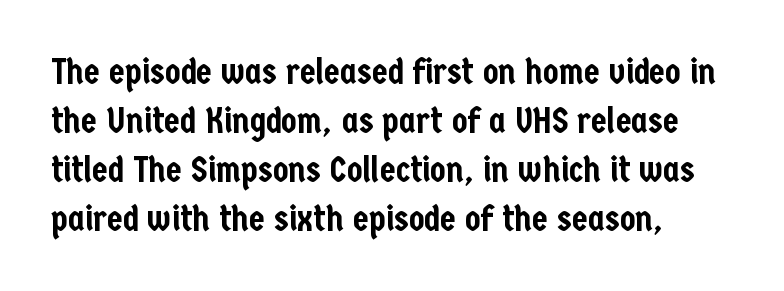
Q: Is the text italic (slanted)? A: No, it is upright.
Q: Is the typeface a serif or a sans-serif typeface? A: Sans-serif.
Q: Is the text underlined? A: No.
Q: How is the paragraph aligned? A: Left-aligned.
Q: Is the spacing between letters normal or unusually wide? A: Normal.
Q: Is the spacing between lines tight, normal or loose? A: Normal.
Q: Width (condensed, normal, or wide)? A: Condensed.
Q: Stroke contrast? A: Low.
Q: x-height? A: Medium.
Q: Monospaced? A: No.
